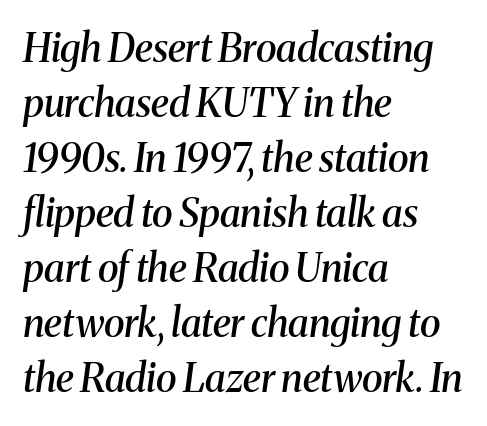
Q: Is the text bold? A: Semi-bold.
Q: Is the text italic (slanted)? A: Yes, it leans right by about 8 degrees.
Q: Is the typeface a serif or a sans-serif typeface? A: Serif.
Q: Is the text underlined? A: No.
Q: How is the paragraph aligned? A: Left-aligned.
Q: Is the spacing between letters normal or unusually wide? A: Normal.
Q: Is the spacing between lines tight, normal or loose? A: Normal.
Q: Width (condensed, normal, or wide)? A: Normal.
Q: Stroke contrast? A: Medium.
Q: x-height? A: Medium.
Q: Monospaced? A: No.
